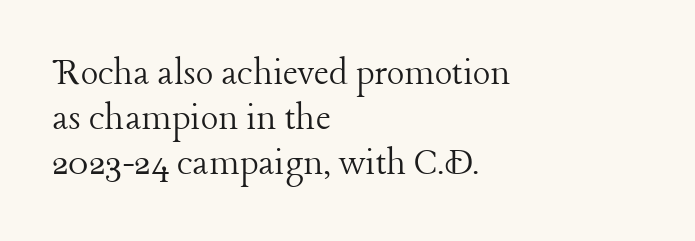
The lines in this sample share a left origin and differ only in where they stop. Glyph-to-glyph distance matches everyday printed text. These lines were composed using upright roman letters. Stroke thickness stays within the range of a standard reading face or lighter. Line spacing here is tight.
